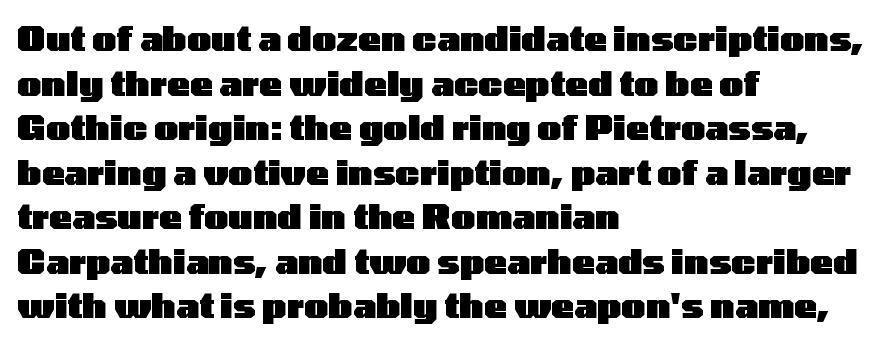
Tracking here is standard; glyphs follow each other at the usual distance. Observe the absence of serifs on each vertical stroke in this sample. The space between consecutive lines is moderate. Teacher's note: observe the even left margin — that is flush-left alignment. The face used here has the dense, thick strokes of a bold.
